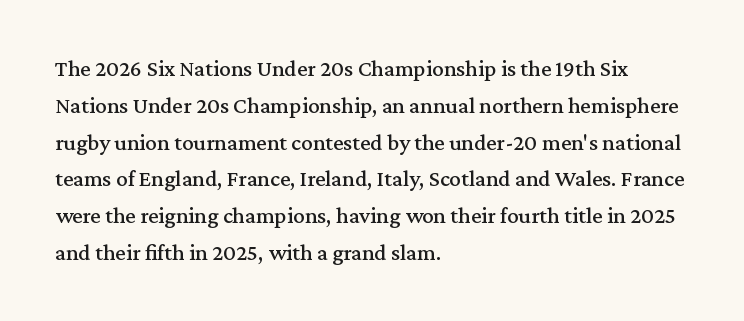
{"italic": "no", "underline": "no", "align": "left", "line_spacing": "normal", "line_spacing_ratio": 1.6, "letter_spacing": "normal", "letter_spacing_em": 0.0, "glyph_px": 23}
